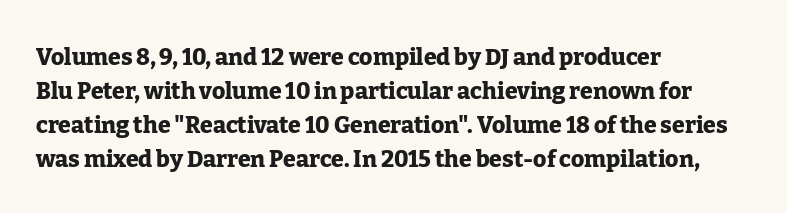
The image shows 23 px bold type, upright; set left-aligned, normal line spacing (1.48x), normal letter spacing, not underlined.
